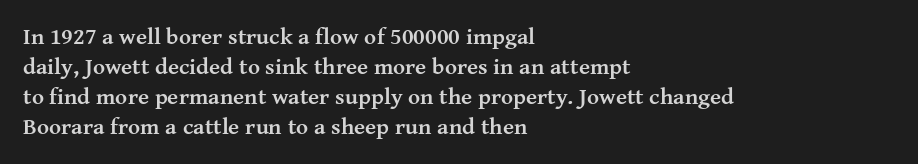
Designer's note — italics off, roman on. Clear beneath every line of the passage. Set as a true bold cut, around the 700 mark. How would I describe the line gaps? Plain and ordinary.
